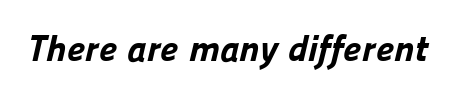
The image shows 37 px bold sans-serif type; set normal letter spacing, not underlined; low stroke contrast and a medium x-height.
